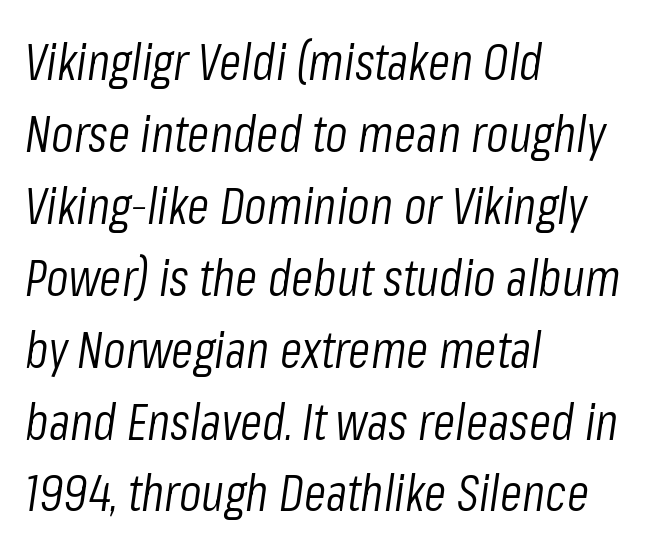
{"italic": "yes", "lean": "right", "slant_degrees": 8, "bold": "no", "weight": "light", "width": "condensed", "stroke_contrast": "low", "x_height": "medium", "monospaced": "no", "underline": "no", "align": "left", "line_spacing": "normal", "line_spacing_ratio": 1.41, "letter_spacing": "normal", "letter_spacing_em": 0.0, "glyph_px": 51}
